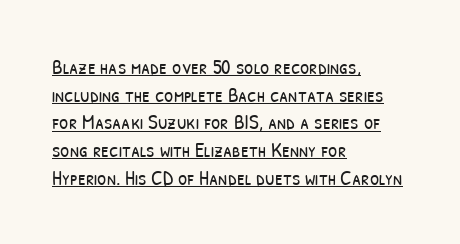
The image shows 21 px text type; set left-aligned, normal line spacing (1.32x), normal letter spacing, underlined.
